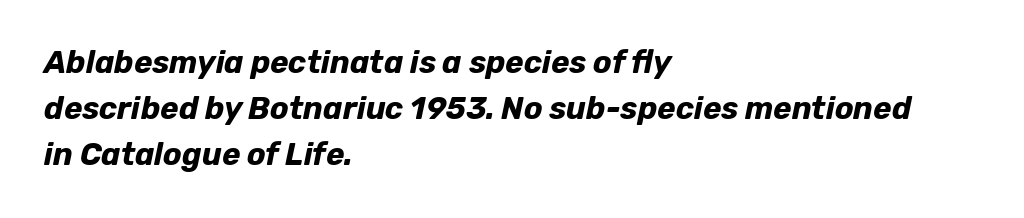
{"italic": "yes", "lean": "right", "slant_degrees": 12, "bold": "yes", "weight": "bold", "width": "normal", "stroke_contrast": "low", "x_height": "medium", "monospaced": "no", "underline": "no", "align": "left", "line_spacing": "normal", "line_spacing_ratio": 1.49, "letter_spacing": "normal", "letter_spacing_em": 0.0, "glyph_px": 31}
